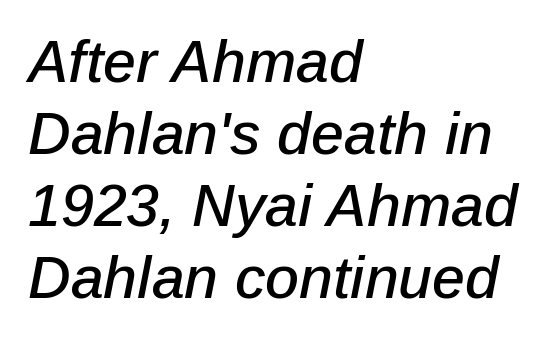
Q: Is the text italic (slanted)? A: Yes, it leans right by about 12 degrees.
Q: Is the text underlined? A: No.
Q: How is the paragraph aligned? A: Left-aligned.
Q: Is the spacing between letters normal or unusually wide? A: Normal.
Q: Width (condensed, normal, or wide)? A: Normal.
Q: Stroke contrast? A: Low.
Q: x-height? A: Medium.
Q: Monospaced? A: No.
